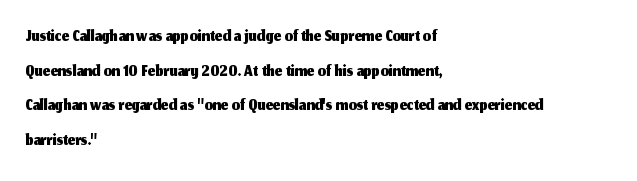
The image shows 26 px text type, upright; set left-aligned, normal line spacing (1.33x), normal letter spacing, not underlined.
